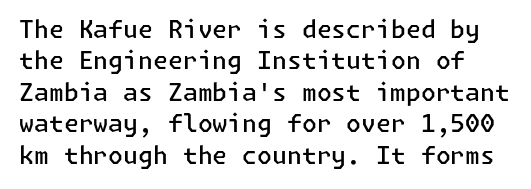
As a designer I'd log this as weight 600, semibold. Bare-footed words on every line. The line-height multiplier appears to be the usual default. Designer's note — italics off, roman on. How are the letters spaced? Ordinarily, with no added tracking.
